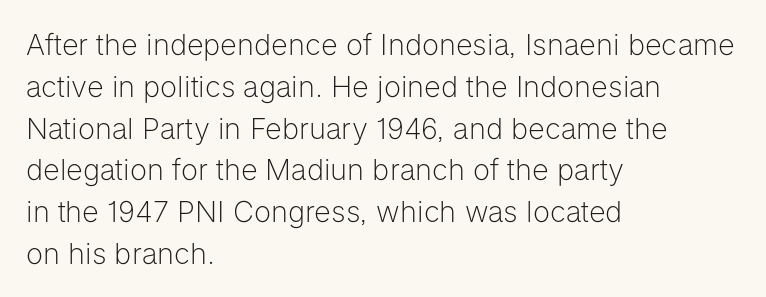
Tall strokes in this sample are plumb rather than angled. No feet cap the strokes, marking this as sans-serif type. Glance below the letters and you will spot only blank space. Every row of glyphs begins at an identical x-position on the left. The face used here is proportionally spaced, like ordinary book or web type. The letters sit at their default tracking, neither squeezed nor spread.
